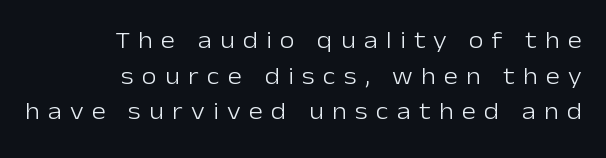
Descender tails drop into unmarked territory. The letters look calm and open, with moderate or lighter stems. Horizontally, the lines are justified to the trailing edge only. Between one letter and the next there's a generous, obvious gap.
